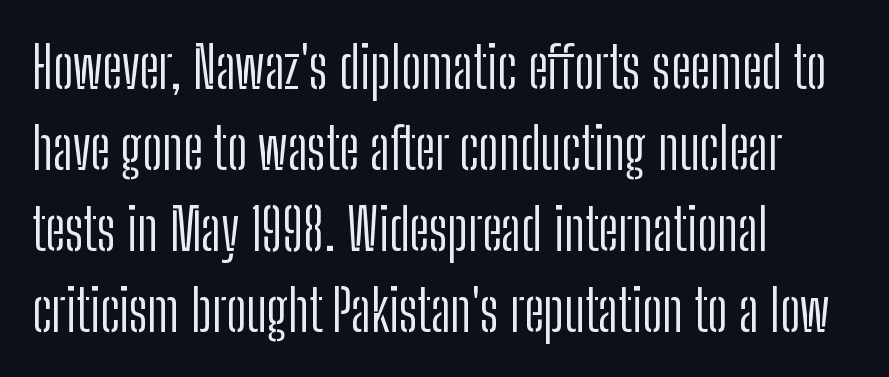
{"serif": "no", "italic": "no", "bold": "no", "weight": "light", "width": "condensed", "stroke_contrast": "low", "x_height": "medium", "monospaced": "no", "underline": "no", "align": "left", "line_spacing": "normal", "line_spacing_ratio": 1.42, "letter_spacing": "normal", "letter_spacing_em": 0.0, "glyph_px": 57}
